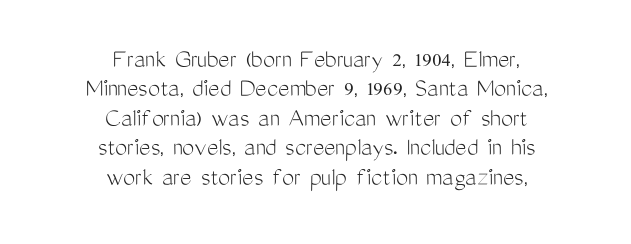
The image shows 27 px text type, upright; set centered, tight line spacing (1.09x), normal letter spacing, not underlined.
